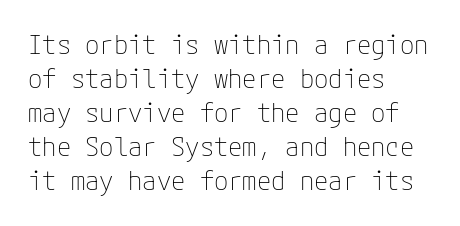
Q: Is the text bold? A: No.
Q: Is the text italic (slanted)? A: No, it is upright.
Q: Is the text underlined? A: No.
Q: How is the paragraph aligned? A: Left-aligned.
Q: Is the spacing between letters normal or unusually wide? A: Normal.
Q: Is the spacing between lines tight, normal or loose? A: Normal.
